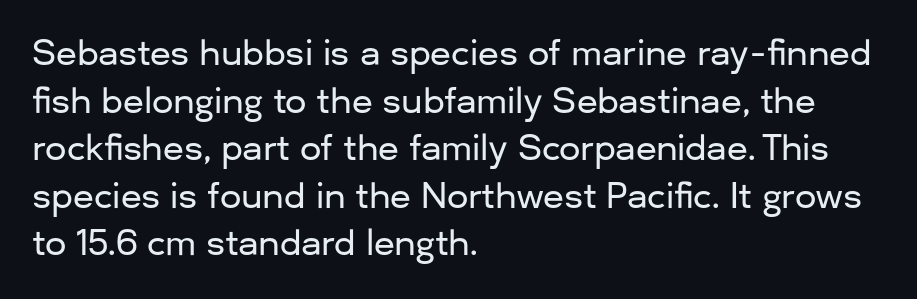
How would I describe the line gaps? Plain and ordinary. Think of a printed novel: that variable character pitch is what you see here. Does the type have serifs? No, each stem ends abruptly. Nobody drew a line under any word here.
